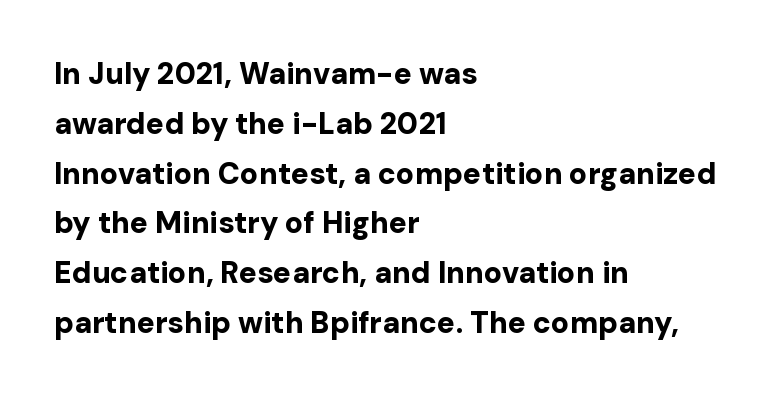
{"serif": "no", "italic": "no", "bold": "yes", "weight": "bold", "width": "normal", "stroke_contrast": "low", "x_height": "medium", "monospaced": "no", "underline": "no", "align": "left", "line_spacing": "normal", "line_spacing_ratio": 1.66, "letter_spacing": "normal", "letter_spacing_em": 0.0, "glyph_px": 30}
